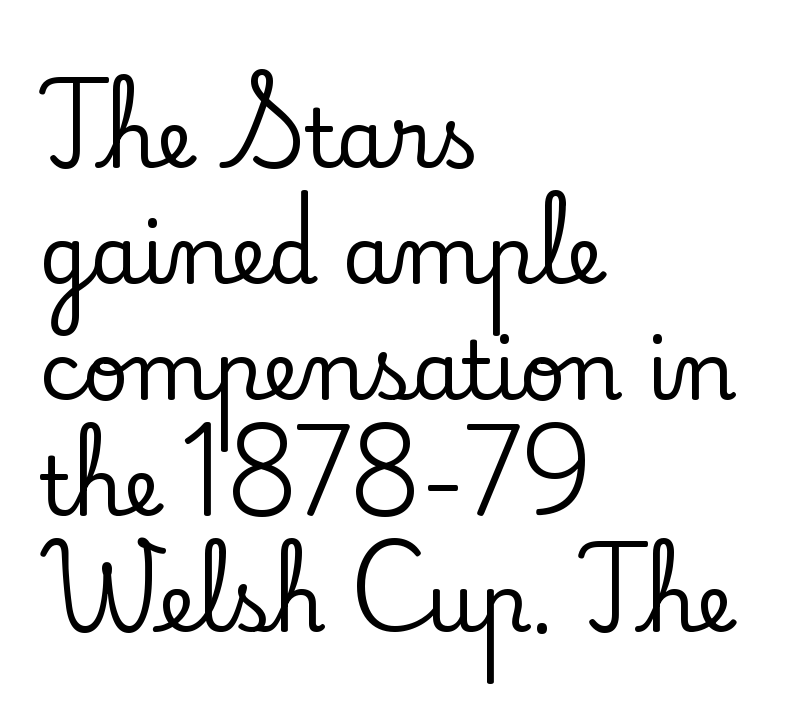
The passage shown is typeset with a serif family. Character widths vary here, with narrow letters taking less room than wide ones. Casual observation: everything's shoved over to the left. Designer's note — italics off, roman on.
